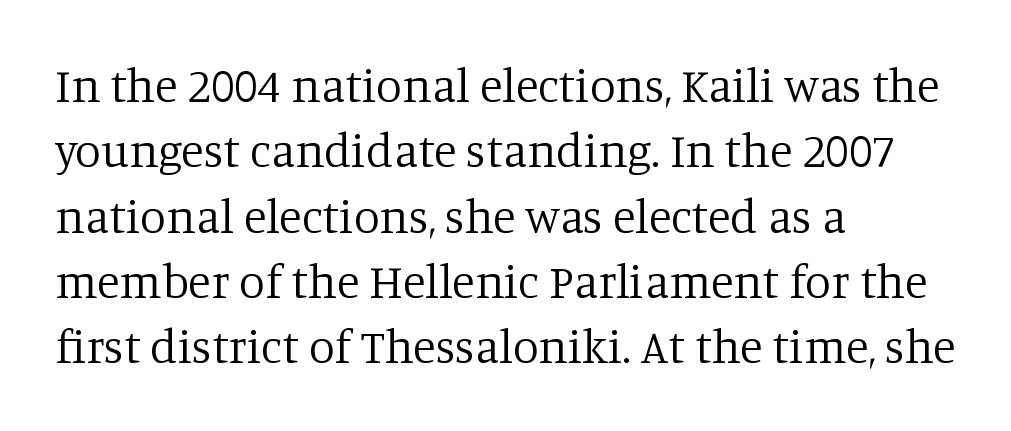
The image shows 47 px regular-weight serif type, upright; set left-aligned, normal line spacing (1.39x), normal letter spacing, not underlined; low stroke contrast and a large x-height.
